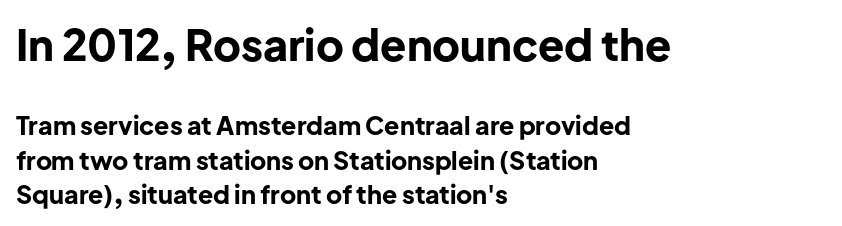
{"serif": "no", "italic": "no", "bold": "yes", "weight": "bold", "width": "normal", "stroke_contrast": "low", "x_height": "medium", "monospaced": "no", "underline": "no", "align": "left", "line_spacing": "normal", "line_spacing_ratio": 1.37, "letter_spacing": "normal", "letter_spacing_em": 0.0, "larger_block": "first", "size_ratio": 1.72, "glyph_px": 43}
